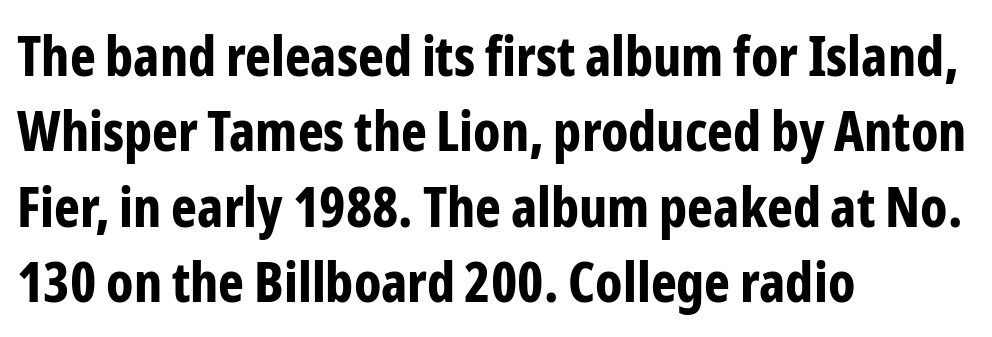
Q: Is the text bold? A: Yes.
Q: Is the text italic (slanted)? A: No, it is upright.
Q: Is the typeface a serif or a sans-serif typeface? A: Sans-serif.
Q: Is the text underlined? A: No.
Q: How is the paragraph aligned? A: Left-aligned.
Q: Is the spacing between letters normal or unusually wide? A: Normal.
Q: Is the spacing between lines tight, normal or loose? A: Normal.
Q: Width (condensed, normal, or wide)? A: Condensed.
Q: Stroke contrast? A: Low.
Q: x-height? A: Medium.
Q: Monospaced? A: No.
